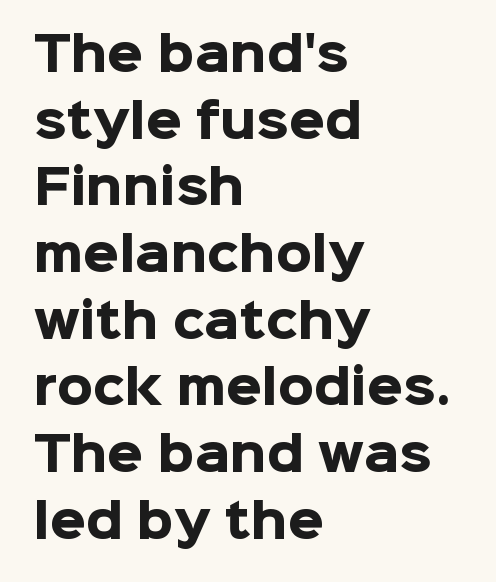
Students, observe: this is what conventionally led text looks like. Short and long lines alike share a common starting point at left. Plenty of ink on the page — the face is bold. Ordinary non-slanted type is in use. The foot of each line stays bare and open. Regarding serifs, this sample does without them.
